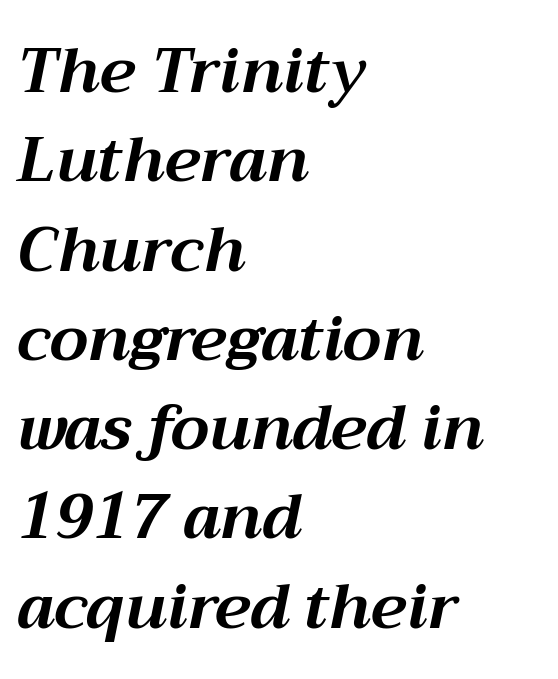
Tracking value appears to be zero — textbook default spacing. In CSS terms this would be text-align: left. Rule under the text: the space is simply empty. The face used here has a pronounced slope to its letters. Think of a printed novel: that variable character pitch is what you see here.
